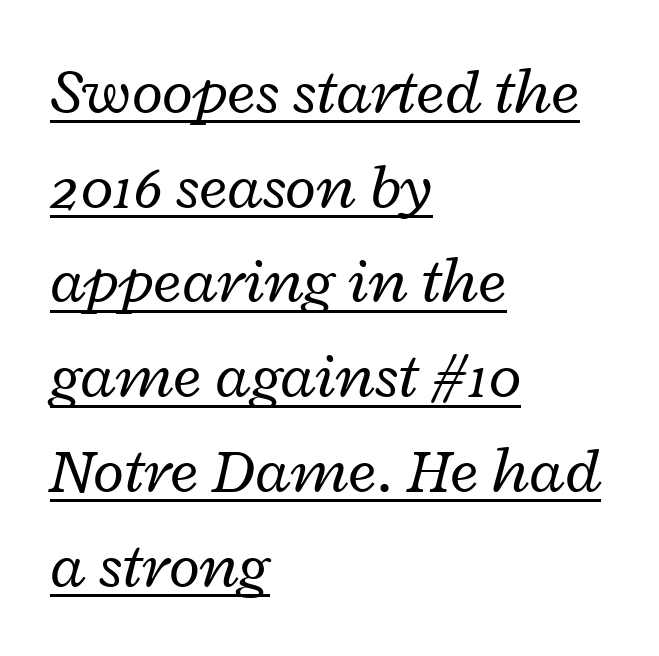
{"italic": "yes", "lean": "right", "slant_degrees": 12, "bold": "no", "weight": "regular", "width": "wide", "stroke_contrast": "low", "x_height": "medium", "monospaced": "no", "underline": "yes", "align": "left", "line_spacing": "normal", "line_spacing_ratio": 1.48, "letter_spacing": "normal", "letter_spacing_em": 0.0, "glyph_px": 64}
